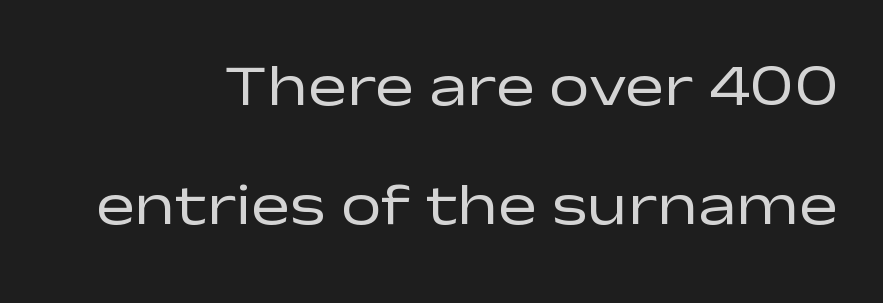
A quiet, ordinary-to-light weight characterises the typeface. Nope, not italic — everything's standing straight. If you measured baseline to baseline, you'd find a long distance. The letters advance in unequal steps, a hallmark of proportional type.
